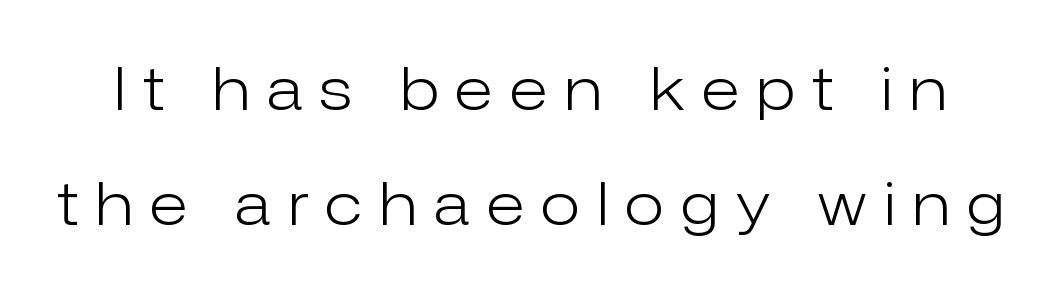
{"serif": "no", "italic": "no", "bold": "no", "weight": "light", "width": "normal", "stroke_contrast": "low", "x_height": "medium", "monospaced": "no", "underline": "no", "line_spacing": "loose", "line_spacing_ratio": 1.99, "letter_spacing": "wide", "letter_spacing_em": 0.3, "glyph_px": 58}
